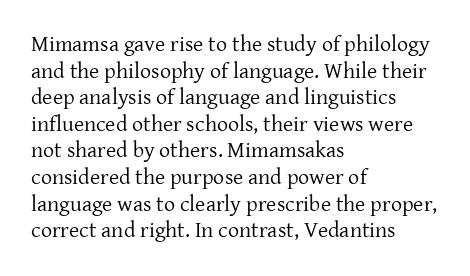
Q: Is the text bold? A: No.
Q: Is the text italic (slanted)? A: No, it is upright.
Q: Is the text underlined? A: No.
Q: How is the paragraph aligned? A: Left-aligned.
Q: Is the spacing between letters normal or unusually wide? A: Normal.
